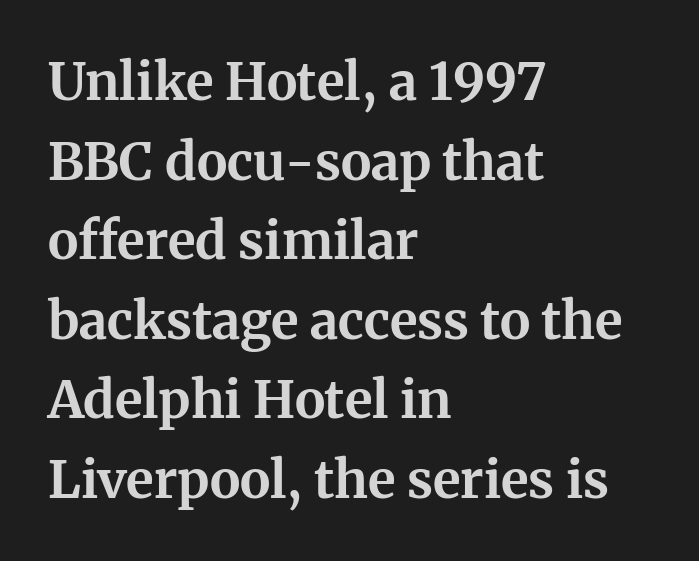
Tracking value appears to be zero — textbook default spacing. The designer left line spacing at the default. Pretty heavy lettering here — definitely bold. Rule under the text: the space is simply empty.
